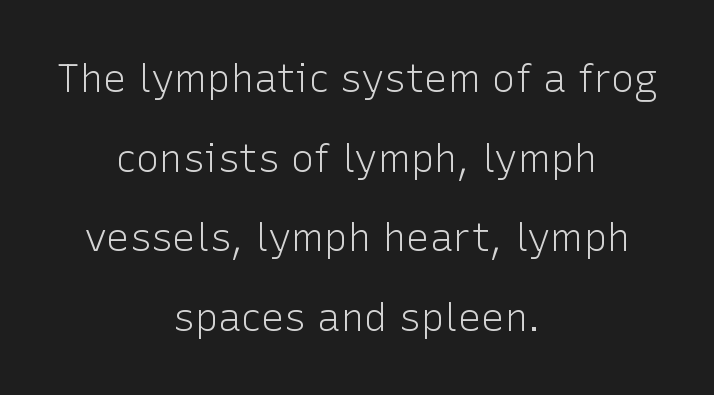
{"serif": "no", "italic": "no", "bold": "no", "weight": "light", "width": "normal", "stroke_contrast": "low", "x_height": "medium", "monospaced": "no", "underline": "no", "align": "center", "line_spacing": "loose", "line_spacing_ratio": 2.04, "letter_spacing": "normal", "letter_spacing_em": 0.0, "glyph_px": 39}
